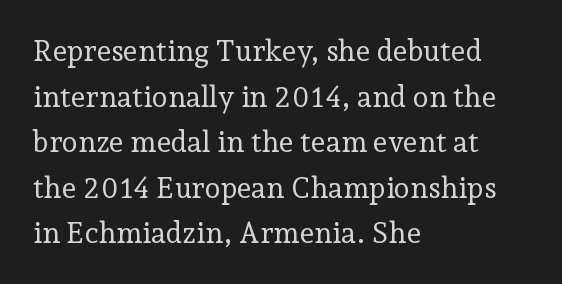
Q: Is the text bold? A: No.
Q: Is the text italic (slanted)? A: No, it is upright.
Q: Is the typeface a serif or a sans-serif typeface? A: Serif.
Q: Is the text underlined? A: No.
Q: How is the paragraph aligned? A: Left-aligned.
Q: Is the spacing between letters normal or unusually wide? A: Normal.
Q: Is the spacing between lines tight, normal or loose? A: Normal.
Q: Width (condensed, normal, or wide)? A: Normal.
Q: Stroke contrast? A: Low.
Q: x-height? A: Medium.
Q: Monospaced? A: No.
